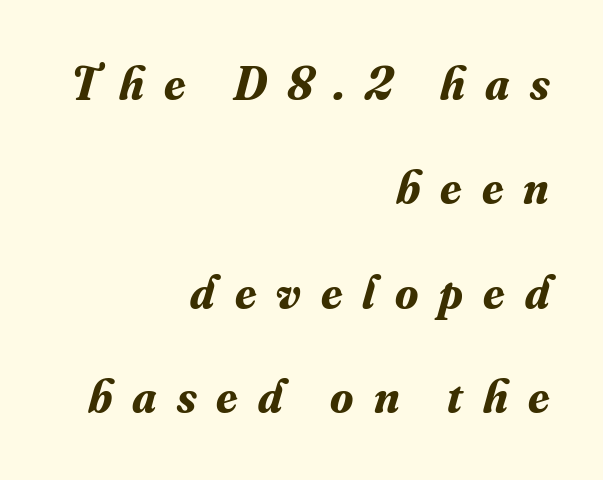
{"serif": "yes", "italic": "yes", "lean": "right", "slant_degrees": 16, "bold": "yes", "weight": "bold", "width": "normal", "stroke_contrast": "medium", "x_height": "small", "monospaced": "no", "underline": "no", "align": "right", "line_spacing": "loose", "line_spacing_ratio": 2.22, "letter_spacing": "wide", "letter_spacing_em": 0.43, "glyph_px": 47}
